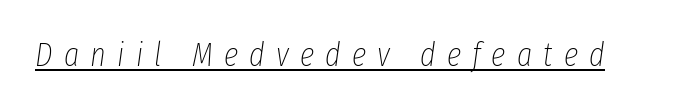
{"italic": "yes", "lean": "right", "slant_degrees": 8, "bold": "no", "weight": "thin", "width": "condensed", "stroke_contrast": "low", "x_height": "medium", "monospaced": "no", "underline": "yes", "letter_spacing": "wide", "letter_spacing_em": 0.34, "glyph_px": 33}
